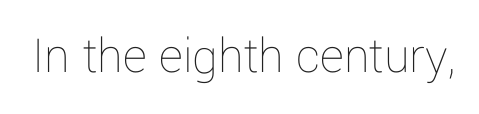
{"italic": "no", "bold": "no", "weight": "thin", "width": "normal", "stroke_contrast": "low", "x_height": "medium", "monospaced": "no", "underline": "no", "letter_spacing": "normal", "letter_spacing_em": 0.0, "glyph_px": 52}
